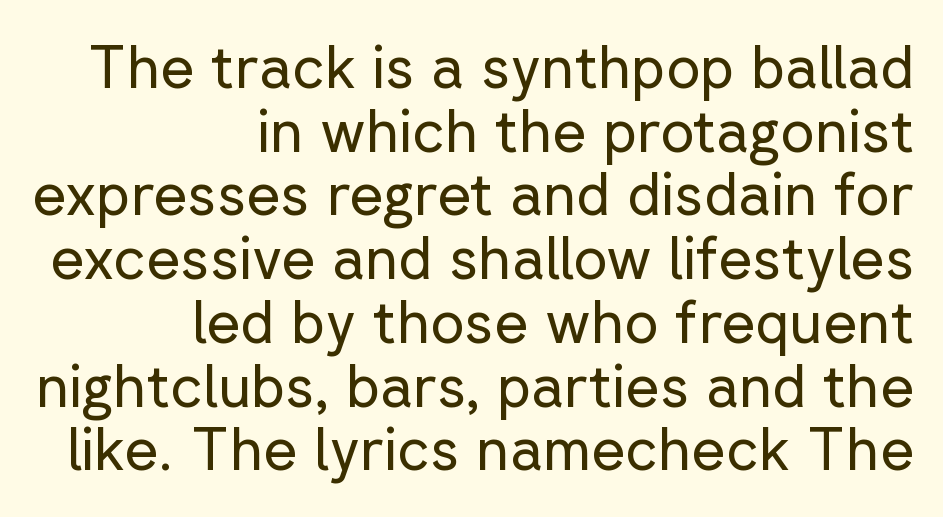
Q: Is the text bold? A: No.
Q: Is the text italic (slanted)? A: No, it is upright.
Q: Is the typeface a serif or a sans-serif typeface? A: Sans-serif.
Q: Is the text underlined? A: No.
Q: How is the paragraph aligned? A: Right-aligned.
Q: Is the spacing between letters normal or unusually wide? A: Normal.
Q: Is the spacing between lines tight, normal or loose? A: Tight.
Q: Width (condensed, normal, or wide)? A: Normal.
Q: Stroke contrast? A: Low.
Q: x-height? A: Medium.
Q: Monospaced? A: No.
